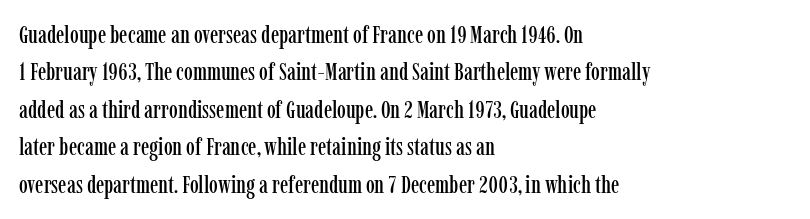
The image shows 25 px text type, upright; set left-aligned, normal line spacing (1.5x), normal letter spacing, not underlined.
